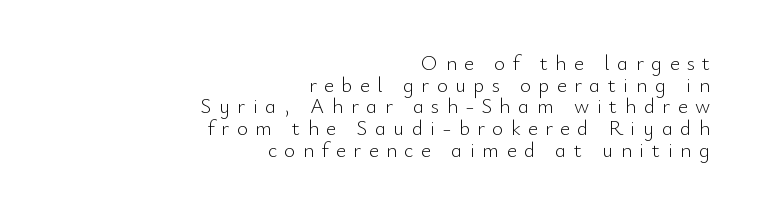
Q: Is the text bold? A: No.
Q: Is the text italic (slanted)? A: No, it is upright.
Q: Is the text underlined? A: No.
Q: How is the paragraph aligned? A: Right-aligned.
Q: Is the spacing between letters normal or unusually wide? A: Unusually wide.
Q: Is the spacing between lines tight, normal or loose? A: Tight.
